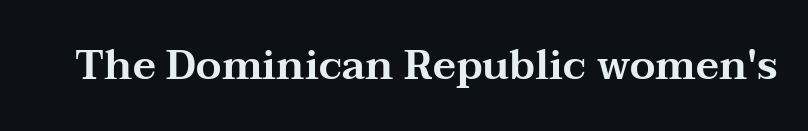
{"serif": "yes", "italic": "no", "width": "wide", "stroke_contrast": "medium", "x_height": "medium", "monospaced": "no", "underline": "no", "letter_spacing": "normal", "letter_spacing_em": 0.0, "glyph_px": 41}
